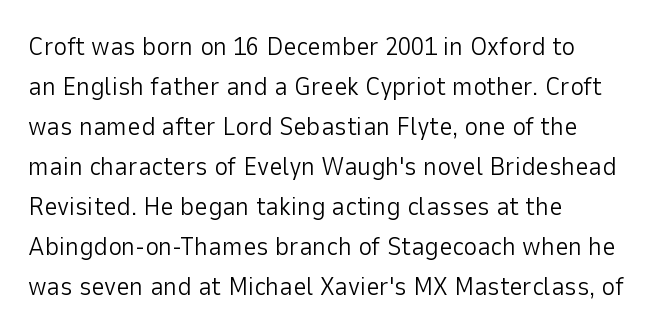
Descender tails drop into unmarked territory. Stroke mass is kept to a normal reading level or below. Default kerning and tracking; the words read as compact shapes. Teacher's note: observe the even left margin — that is flush-left alignment.
